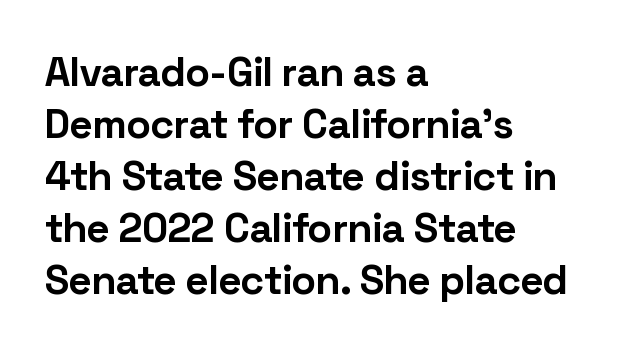
Rule under the text: the space is simply empty. Does the weight exceed regular? Yes, all the way to bold. The face used here is a sans, in the tradition of grotesques and geometrics. In terms of letterspacing, this is plain default setting. You could not count columns in this text — the font is proportionally spaced. Does the lettering tilt? It doesn't — this is upright.
